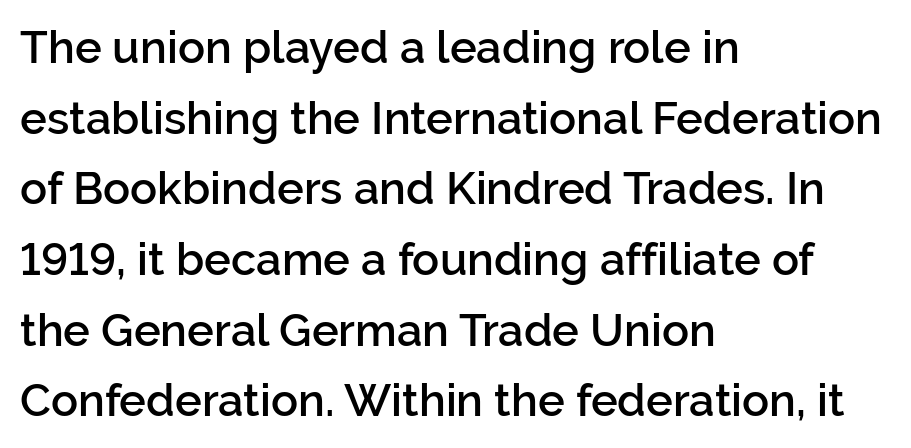
Are there feet on the stems? There aren't — it's a sans. Between one letter and the next there's only the usual sliver of space. Every letter is mildly thick-stroked: semibold rather than bold. The letters advance in unequal steps, a hallmark of proportional type.
